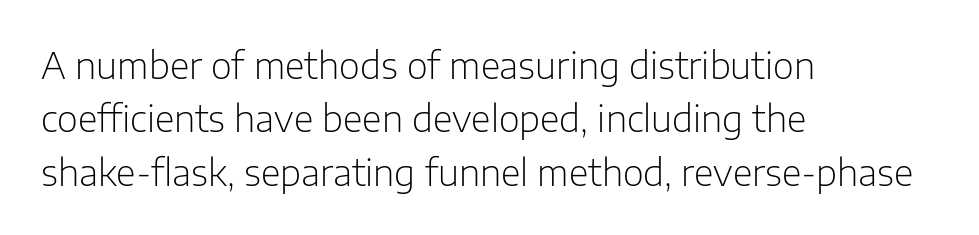
The image shows 36 px light sans-serif type, upright; set left-aligned, normal line spacing (1.48x), normal letter spacing, not underlined; low stroke contrast and a medium x-height.
